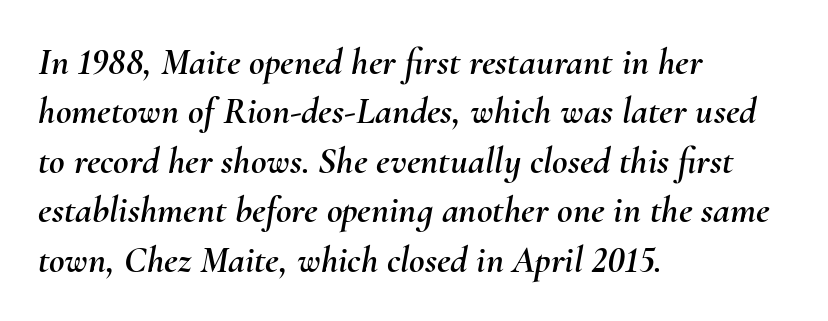
{"italic": "yes", "lean": "right", "slant_degrees": 10, "width": "normal", "stroke_contrast": "medium", "x_height": "small", "monospaced": "no", "underline": "no", "align": "left", "line_spacing": "normal", "line_spacing_ratio": 1.3, "letter_spacing": "normal", "letter_spacing_em": 0.0, "glyph_px": 38}
